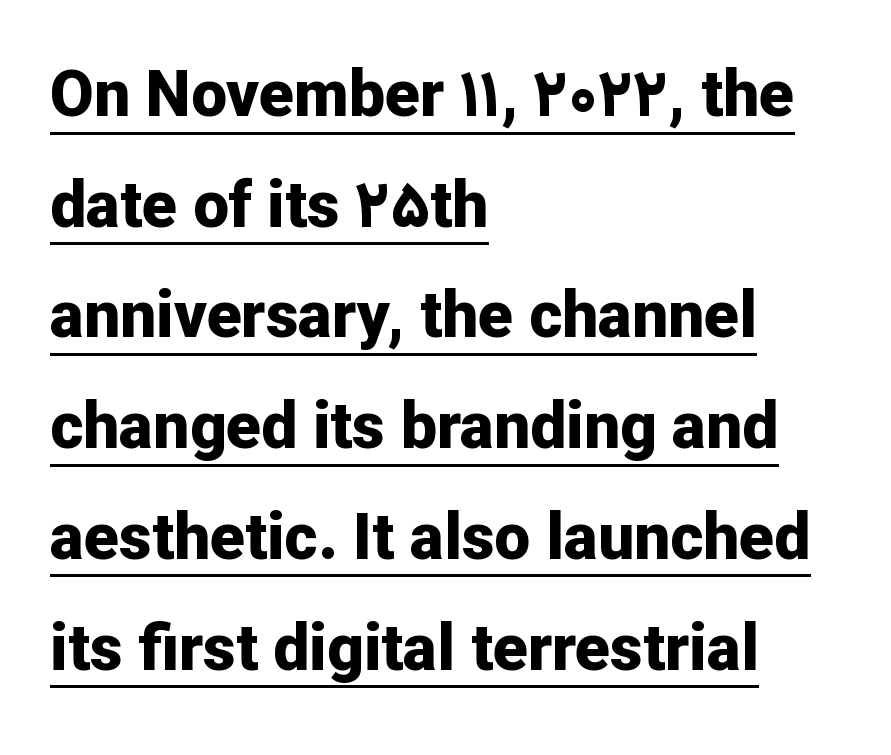
Every word sits above its own underline. Short and long lines alike share a common starting point at left. If you drew a line through each stem, it would be perfectly vertical. In terms of letterform style, serifs are entirely absent. You could call the tracking neutral — neither tight nor loose.
